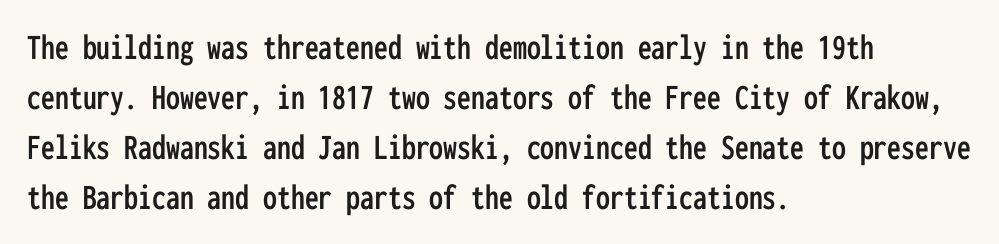
{"serif": "no", "italic": "no", "width": "condensed", "stroke_contrast": "low", "x_height": "medium", "monospaced": "yes", "underline": "no", "align": "left", "line_spacing": "normal", "line_spacing_ratio": 1.35, "letter_spacing": "normal", "letter_spacing_em": 0.0, "glyph_px": 37}
